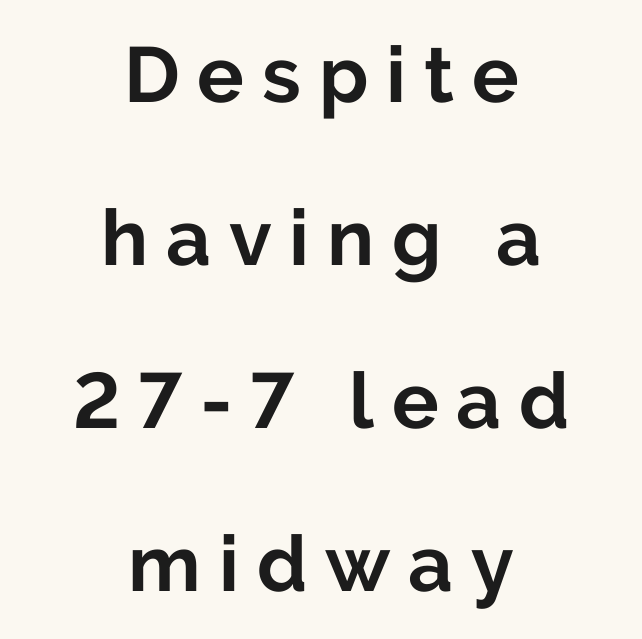
The image shows 78 px bold sans-serif type, upright; set centered, loose line spacing (2.09x), unusually wide letter spacing (+0.23 em), not underlined; low stroke contrast and a medium x-height.
